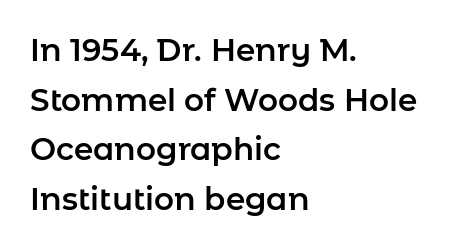
Q: Is the text italic (slanted)? A: No, it is upright.
Q: Is the typeface a serif or a sans-serif typeface? A: Sans-serif.
Q: Is the text underlined? A: No.
Q: How is the paragraph aligned? A: Left-aligned.
Q: Is the spacing between letters normal or unusually wide? A: Normal.
Q: Is the spacing between lines tight, normal or loose? A: Normal.
Q: Width (condensed, normal, or wide)? A: Normal.
Q: Stroke contrast? A: Low.
Q: x-height? A: Medium.
Q: Monospaced? A: No.
